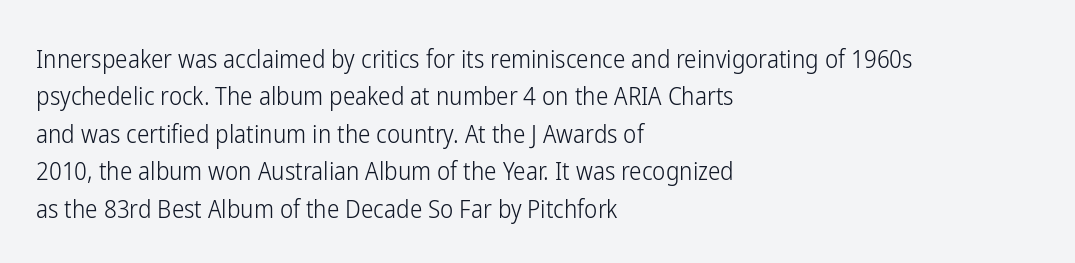
{"italic": "no", "bold": "no", "underline": "no", "align": "left", "line_spacing": "normal", "line_spacing_ratio": 1.5, "letter_spacing": "normal", "letter_spacing_em": 0.0, "glyph_px": 25}
